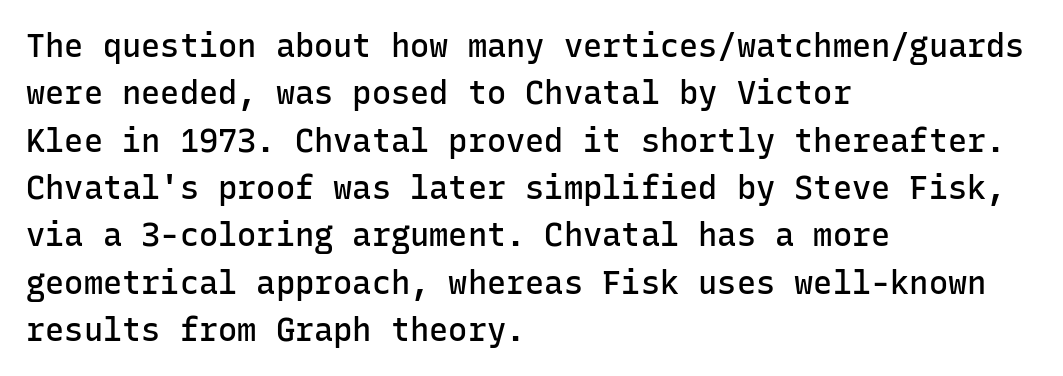
Bold? Not quite — semibold, heavier than regular but stopping short. The lines in this sample share a left origin and differ only in where they stop. Descenders hang freely into open space. Think of a typewriter: that constant character pitch is what you see here. Characters remain perfectly vertical along every line.
